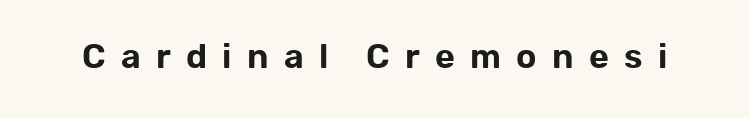
Q: Is the text italic (slanted)? A: No, it is upright.
Q: Is the typeface a serif or a sans-serif typeface? A: Sans-serif.
Q: Is the text underlined? A: No.
Q: Is the spacing between letters normal or unusually wide? A: Unusually wide.
Q: Width (condensed, normal, or wide)? A: Normal.
Q: Stroke contrast? A: Low.
Q: x-height? A: Medium.
Q: Monospaced? A: No.
